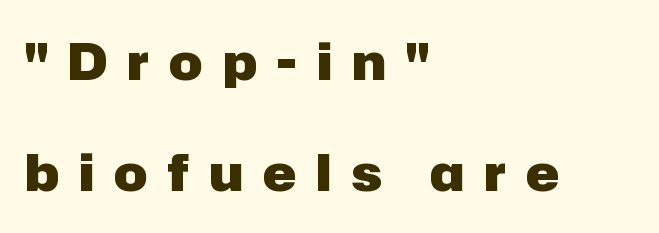
{"serif": "no", "italic": "no", "bold": "yes", "weight": "heavy", "width": "normal", "stroke_contrast": "low", "x_height": "medium", "monospaced": "no", "underline": "no", "align": "left", "line_spacing": "loose", "line_spacing_ratio": 2.23, "letter_spacing": "wide", "letter_spacing_em": 0.4, "glyph_px": 50}
